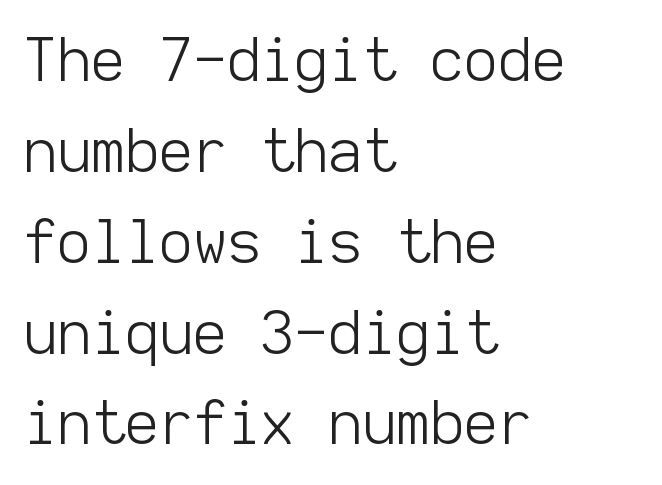
{"serif": "no", "italic": "no", "bold": "no", "weight": "light", "width": "normal", "stroke_contrast": "low", "x_height": "medium", "monospaced": "yes", "underline": "no", "align": "left", "line_spacing": "normal", "line_spacing_ratio": 1.54, "letter_spacing": "normal", "letter_spacing_em": 0.0, "glyph_px": 59}
